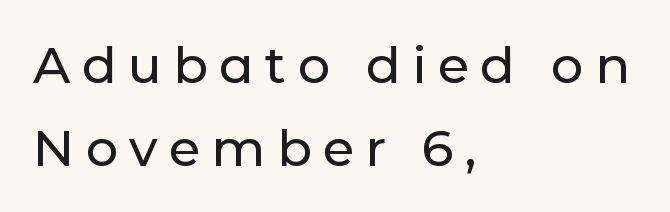
The strip under each line holds only bare page. These lines stack with their left ends in a neat column. This sample has the flowing, uneven cadence of proportional lettering. The axis of the letterforms is exactly vertical. The leading is moderate, giving the passage an even texture.
